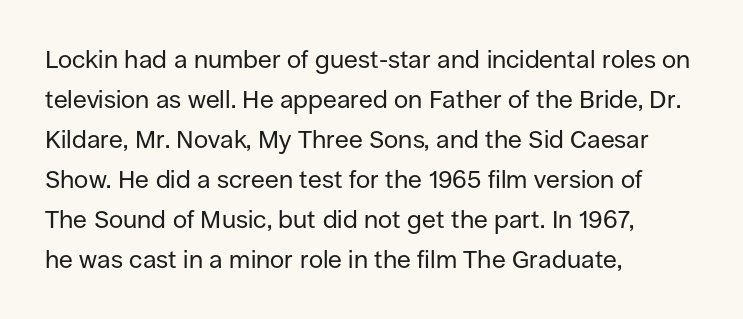
{"italic": "no", "bold": "no", "underline": "no", "align": "left", "line_spacing": "normal", "line_spacing_ratio": 1.6, "letter_spacing": "normal", "letter_spacing_em": 0.0, "glyph_px": 25}
